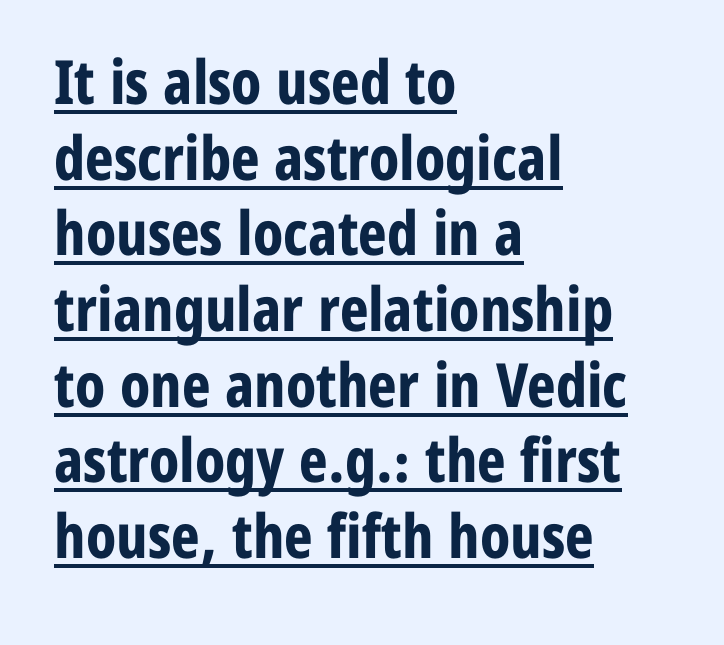
Q: Is the text bold? A: Yes.
Q: Is the text italic (slanted)? A: No, it is upright.
Q: Is the typeface a serif or a sans-serif typeface? A: Sans-serif.
Q: Is the text underlined? A: Yes.
Q: How is the paragraph aligned? A: Left-aligned.
Q: Is the spacing between letters normal or unusually wide? A: Normal.
Q: Width (condensed, normal, or wide)? A: Condensed.
Q: Stroke contrast? A: Low.
Q: x-height? A: Medium.
Q: Monospaced? A: No.
